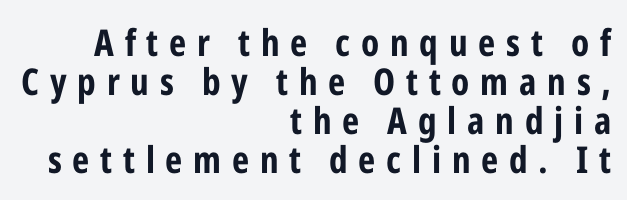
{"serif": "no", "italic": "no", "bold": "yes", "weight": "bold", "width": "condensed", "stroke_contrast": "low", "x_height": "medium", "monospaced": "no", "underline": "no", "align": "right", "line_spacing": "tight", "line_spacing_ratio": 1.05, "letter_spacing": "wide", "letter_spacing_em": 0.29, "glyph_px": 37}
